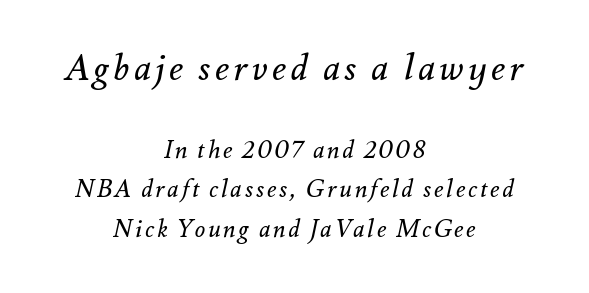
Layout note: lines centered. The strip under each line holds only bare page. Think of a printed novel: that variable character pitch is what you see here. Designer's note — italics engaged.
